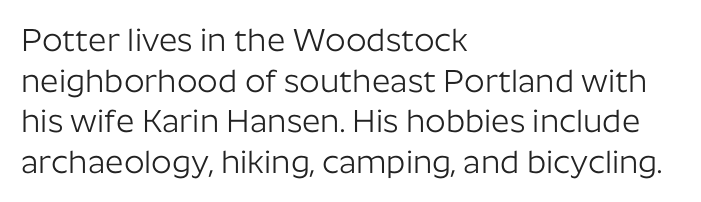
{"serif": "no", "italic": "no", "bold": "no", "weight": "light", "width": "normal", "stroke_contrast": "low", "x_height": "medium", "monospaced": "no", "underline": "no", "align": "left", "line_spacing": "normal", "line_spacing_ratio": 1.27, "letter_spacing": "normal", "letter_spacing_em": 0.0, "glyph_px": 32}
